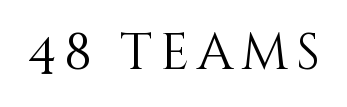
{"italic": "no", "bold": "no", "weight": "light", "width": "normal", "stroke_contrast": "medium", "x_height": "large", "monospaced": "no", "underline": "no", "glyph_px": 51}
